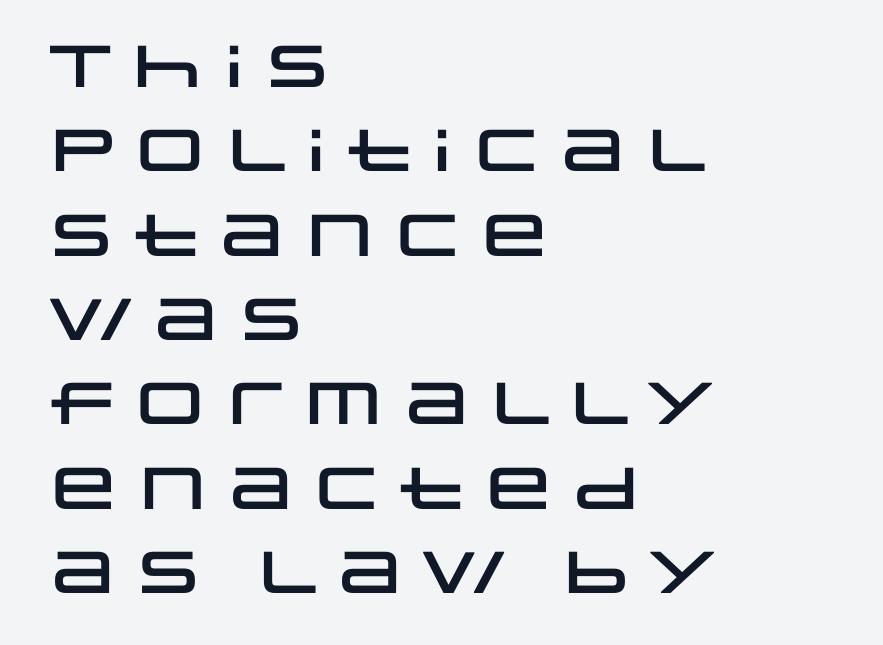
The image shows 59 px wide sans-serif type, upright; set left-aligned, normal line spacing (1.43x), normal letter spacing, not underlined; low stroke contrast and a large x-height.
